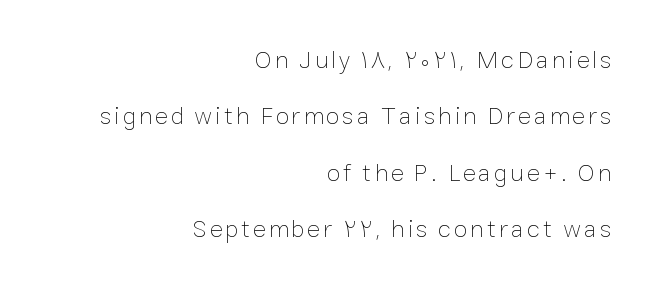
Q: Is the text bold? A: No.
Q: Is the text italic (slanted)? A: No, it is upright.
Q: Is the text underlined? A: No.
Q: How is the paragraph aligned? A: Right-aligned.
Q: Is the spacing between lines tight, normal or loose? A: Loose.
